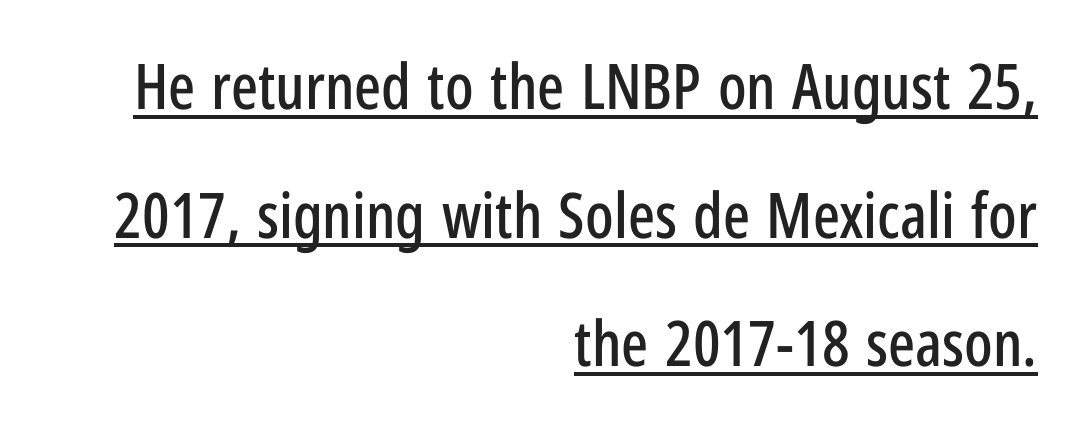
The type sits square on the baseline with zero lean. The face used here is rendered with its standard letterfit. Does the type have serifs? No, each stem ends abruptly. Varying glyph widths throughout — classic text-font behaviour. Does the leading feel generous? Absolutely, it's lavish. This rendering features underlined lettering.
